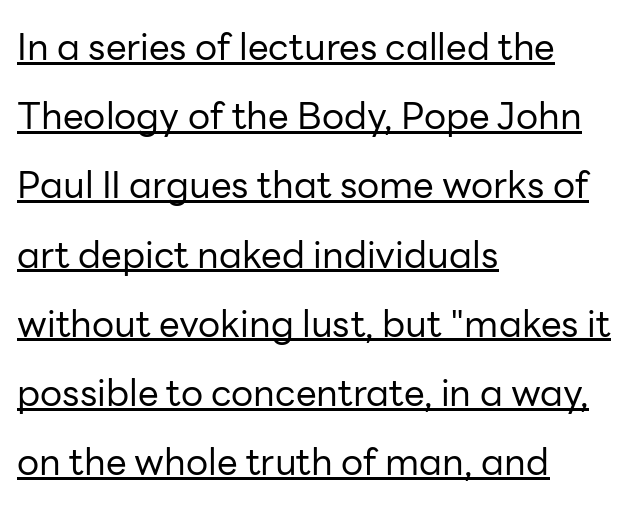
The image shows 37 px regular-weight sans-serif type, upright; set left-aligned, line spacing 1.87x, normal letter spacing, underlined; low stroke contrast and a medium x-height.
